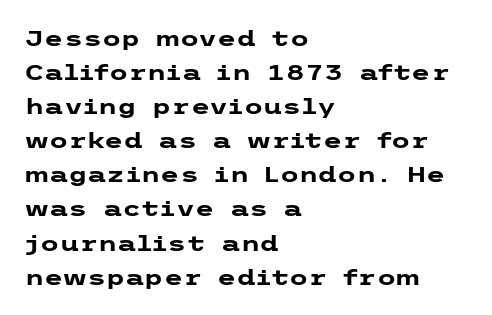
Q: Is the text bold? A: Yes.
Q: Is the text italic (slanted)? A: No, it is upright.
Q: Is the text underlined? A: No.
Q: How is the paragraph aligned? A: Left-aligned.
Q: Is the spacing between letters normal or unusually wide? A: Normal.
Q: Is the spacing between lines tight, normal or loose? A: Normal.
